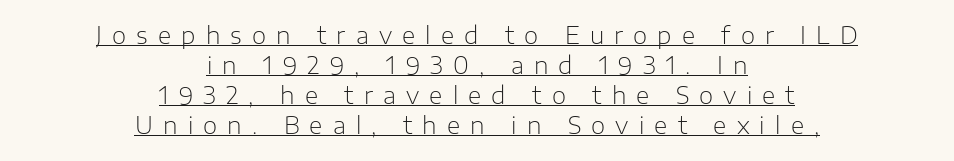
Characters remain perfectly vertical along every line. Leading: standard. The typeface has the unassuming heft of standard copy or less. Honestly, the letter spacing is so wide it's the main thing you notice. Descenders here cross a horizontal rule under the line.
